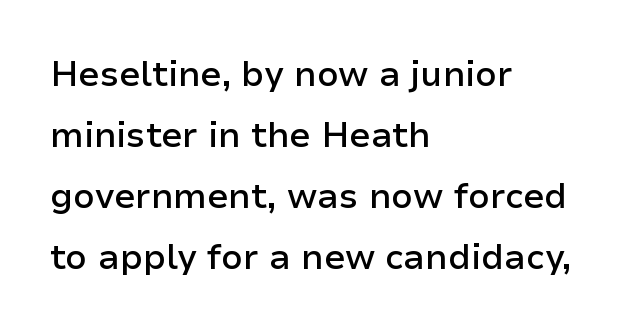
{"serif": "no", "italic": "no", "bold": "semi", "weight": "semibold", "width": "normal", "stroke_contrast": "low", "x_height": "medium", "monospaced": "no", "underline": "no", "align": "left", "line_spacing_ratio": 1.74, "letter_spacing": "normal", "letter_spacing_em": 0.0, "glyph_px": 35}
